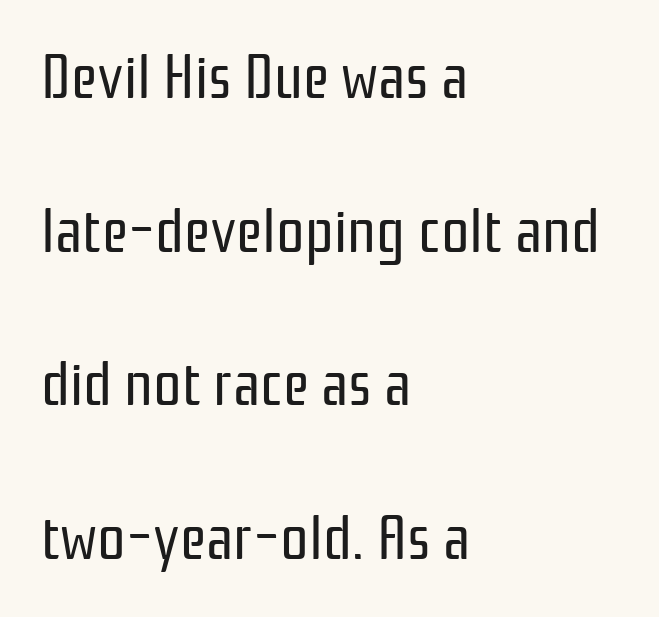
{"serif": "no", "italic": "no", "bold": "no", "weight": "regular", "width": "condensed", "stroke_contrast": "low", "x_height": "medium", "monospaced": "no", "underline": "no", "align": "left", "line_spacing": "loose", "line_spacing_ratio": 2.44, "letter_spacing": "normal", "letter_spacing_em": 0.0, "glyph_px": 63}
